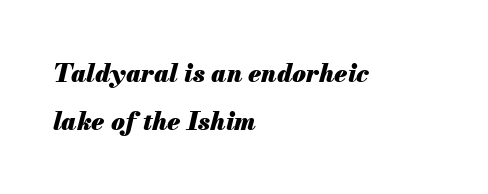
The image shows 25 px bold type, italic (leaning right); set left-aligned, loose line spacing (1.94x), normal letter spacing, not underlined.
